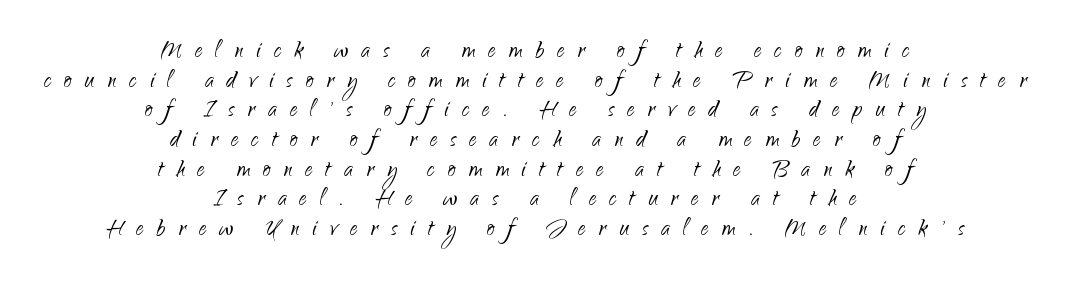
Q: Is the text bold? A: No.
Q: Is the text italic (slanted)? A: Yes.
Q: Is the typeface a serif or a sans-serif typeface? A: Sans-serif.
Q: Is the text underlined? A: No.
Q: How is the paragraph aligned? A: Centered.
Q: Is the spacing between letters normal or unusually wide? A: Unusually wide.
Q: Is the spacing between lines tight, normal or loose? A: Tight.
Q: Width (condensed, normal, or wide)? A: Normal.
Q: Stroke contrast? A: Low.
Q: x-height? A: Small.
Q: Monospaced? A: No.
